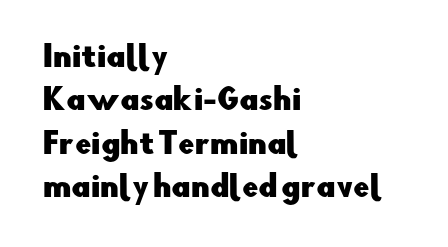
The image shows 29 px sans-serif type, upright; set left-aligned, normal line spacing (1.5x), normal letter spacing, not underlined; low stroke contrast and a small x-height.
